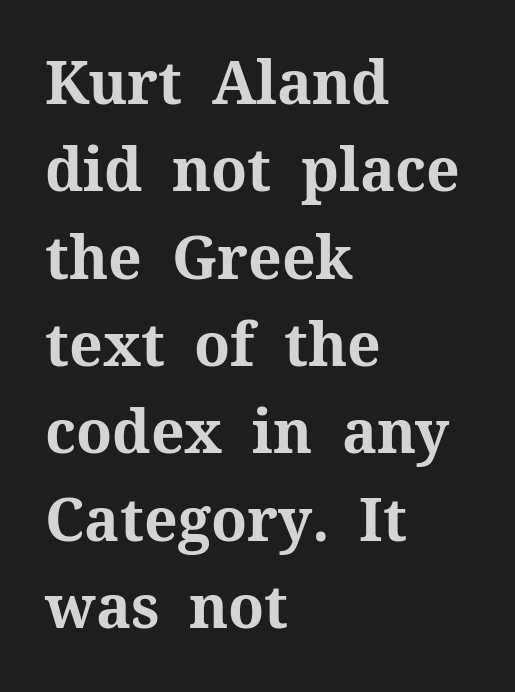
The passage shown is typeset with a serif family. Line starts are locked; line ends wander. The type sits square on the baseline with zero lean. The passage shown is not underscored anywhere. Set as a true bold cut, around the 700 mark. Normally led — the rows are evenly, conventionally spaced.
